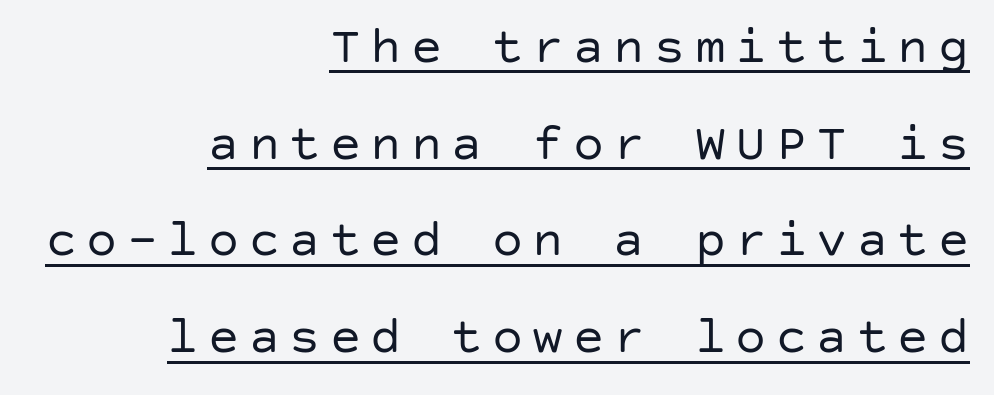
Check where the strokes stop: nothing finishes them off — pure sans. Unlike italic type, these characters show no tilt at all. The paragraph has a hard right edge and a soft left edge. Is there an underline? Yes — a line sits under the letters.
